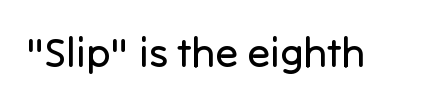
{"serif": "no", "italic": "no", "bold": "no", "weight": "regular", "width": "normal", "stroke_contrast": "low", "x_height": "medium", "monospaced": "no", "underline": "no", "letter_spacing": "normal", "letter_spacing_em": 0.0, "glyph_px": 42}
